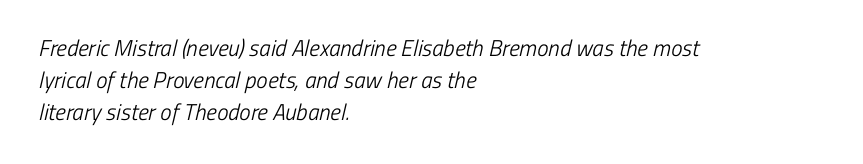
The typesetter chose a ragged-right arrangement here. Compared with typical paragraphs, the rows here are spaced about the same. Look at the tracking — it's just the regular setting, nothing added. The space beneath each line is pristine and unruled. Caption: face not bold, strokes unweighted.
